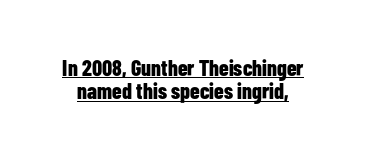
Closely set lines give the paragraph a compact silhouette. Nope, not italic — everything's standing straight. Each line of the rendering has a horizontal stroke beneath the glyphs. The type is set solid horizontally, with unmodified tracking. The typesetting leans heavy: a genuine bold.
